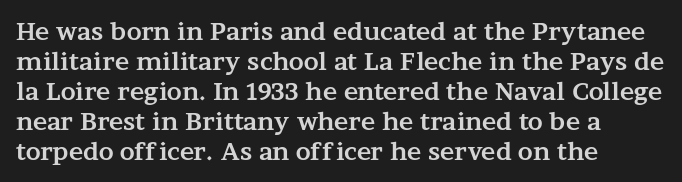
{"italic": "no", "bold": "yes", "underline": "no", "align": "left", "line_spacing": "normal", "line_spacing_ratio": 1.25, "letter_spacing": "normal", "letter_spacing_em": 0.0, "glyph_px": 24}
